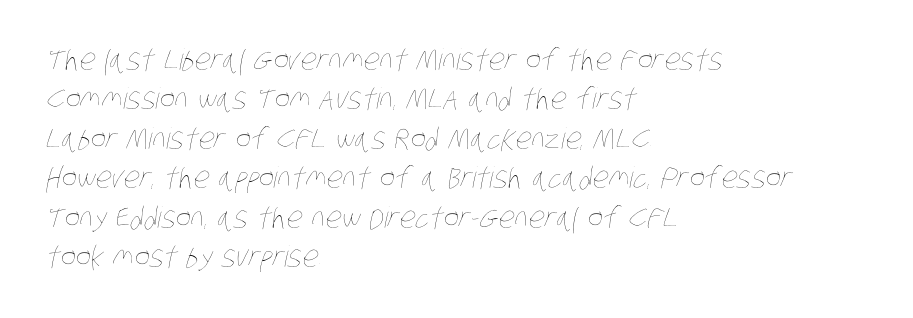
The image shows 29 px thin, condensed type; set left-aligned, normal line spacing (1.36x), normal letter spacing, not underlined; low stroke contrast and a large x-height.
